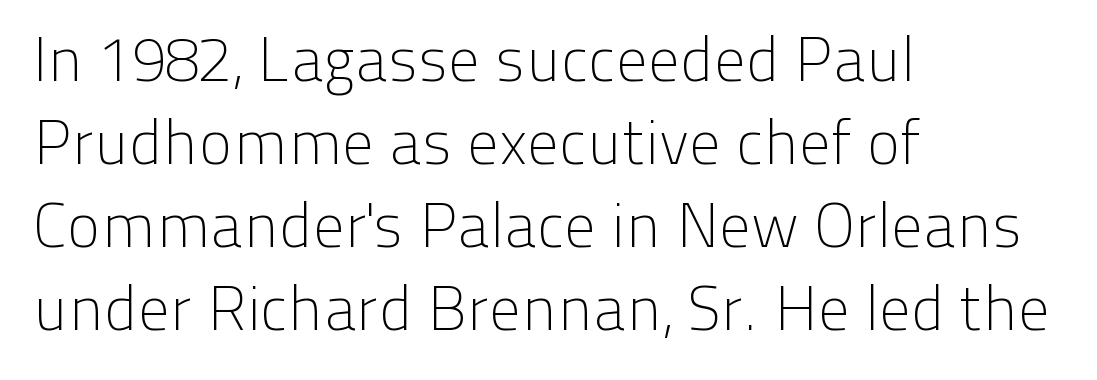
{"serif": "no", "italic": "no", "bold": "no", "weight": "light", "width": "normal", "stroke_contrast": "low", "x_height": "medium", "monospaced": "no", "underline": "no", "align": "left", "line_spacing": "normal", "line_spacing_ratio": 1.32, "letter_spacing": "normal", "letter_spacing_em": 0.0, "glyph_px": 63}
